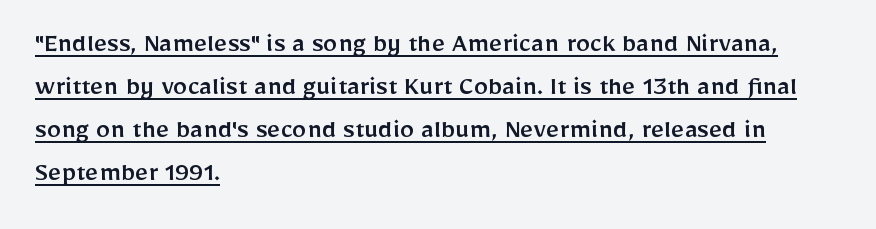
Notice how descenders clear the ascenders below comfortably — that's standard leading. The string is rendered with underlining switched on. Do the letters lean? They stand straight. Does extra space separate the letters? No, they use regular spacing.
